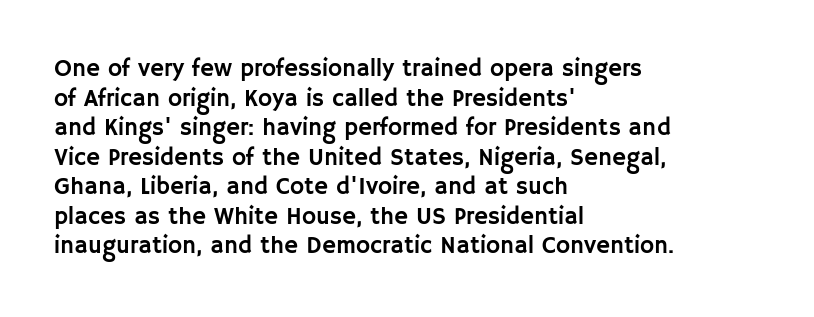
The rag falls on the right side of this text block. This sample uses an upright cut, with every glyph sitting square on the baseline. This sample uses plain, unmodified letter spacing. The strip under each line holds only bare page.
